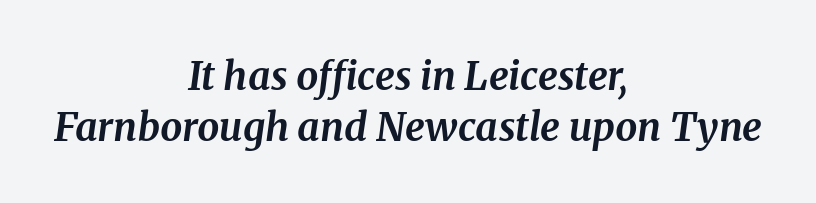
Small tapered or slab feet sit at the stroke ends, so this counts as serif. Interline gaps are of average width in this sample. The space directly below the letters is spotless. Looking at the ascenders, they clearly lean.
